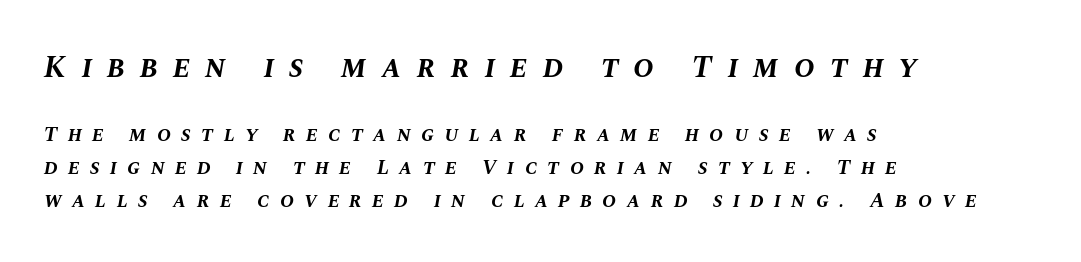
The image shows 31 px bold type, italic (leaning right); set left-aligned, normal line spacing (1.58x), unusually wide letter spacing (+0.49 em), not underlined; the first (top) block is 1.48x larger; medium stroke contrast and a large x-height.
